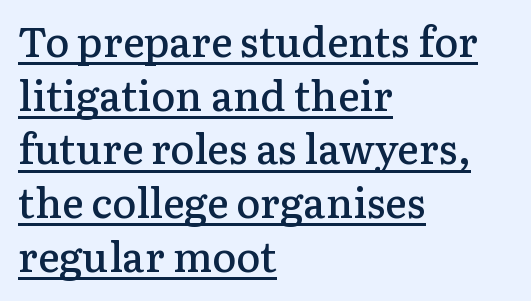
Q: Is the text bold? A: Semi-bold.
Q: Is the text italic (slanted)? A: No, it is upright.
Q: Is the typeface a serif or a sans-serif typeface? A: Serif.
Q: Is the text underlined? A: Yes.
Q: How is the paragraph aligned? A: Left-aligned.
Q: Is the spacing between letters normal or unusually wide? A: Normal.
Q: Is the spacing between lines tight, normal or loose? A: Normal.
Q: Width (condensed, normal, or wide)? A: Normal.
Q: Stroke contrast? A: Low.
Q: x-height? A: Medium.
Q: Monospaced? A: No.
